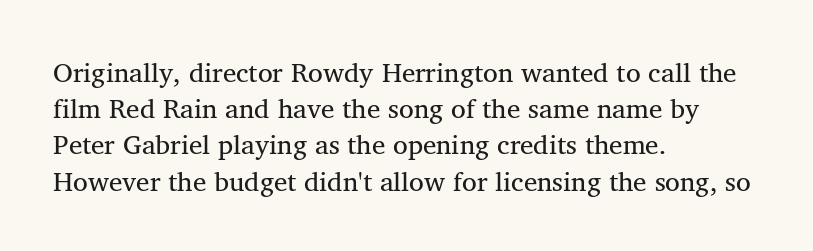
{"italic": "no", "bold": "no", "underline": "no", "align": "left", "line_spacing": "normal", "line_spacing_ratio": 1.34, "letter_spacing": "normal", "letter_spacing_em": 0.0, "glyph_px": 27}
